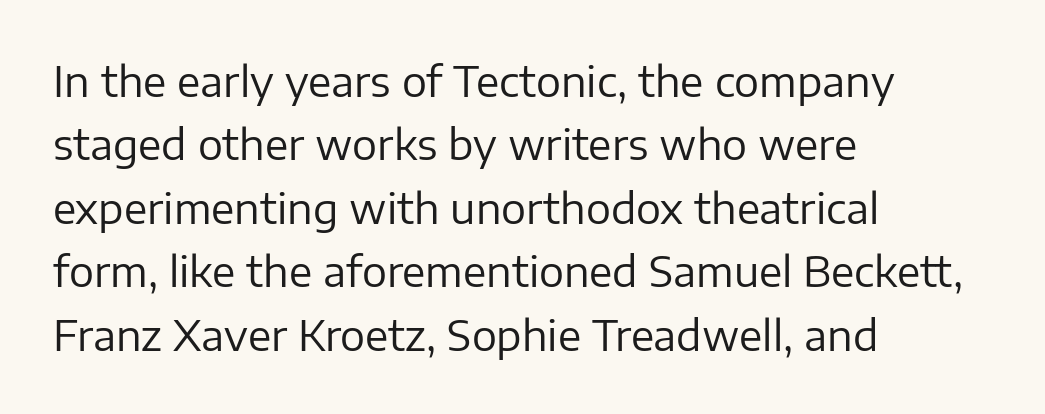
The image shows 42 px regular-weight sans-serif type, upright; set left-aligned, normal line spacing (1.51x), normal letter spacing, not underlined; low stroke contrast and a medium x-height.
